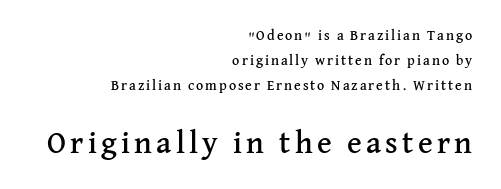
{"serif": "yes", "italic": "no", "width": "normal", "stroke_contrast": "medium", "x_height": "medium", "monospaced": "no", "underline": "no", "align": "right", "line_spacing_ratio": 1.79, "larger_block": "second", "size_ratio": 2.21, "glyph_px": 31}
